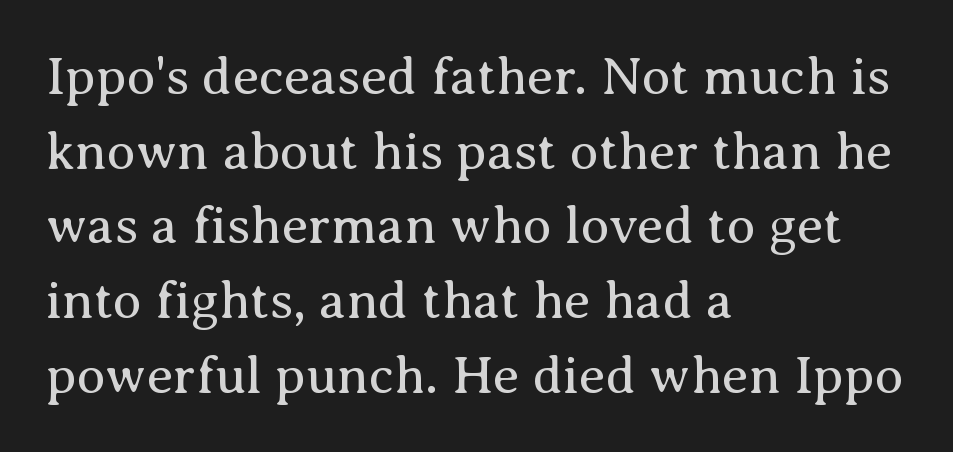
If you measured baseline to baseline, you'd find a middling distance. These lines are rendered in a variable-pitch font. The ragged edge is on the right, which tells us the setting is flush left. Type style note: has serifs. Has an underline been added? It has not. Letter spacing: default.
